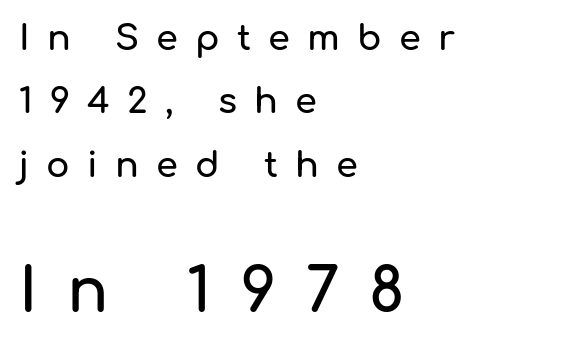
The image shows 61 px sans-serif type, upright; set left-aligned, line spacing 1.81x, unusually wide letter spacing (+0.49 em), not underlined; the second (bottom) block is 1.74x larger; low stroke contrast and a medium x-height.
